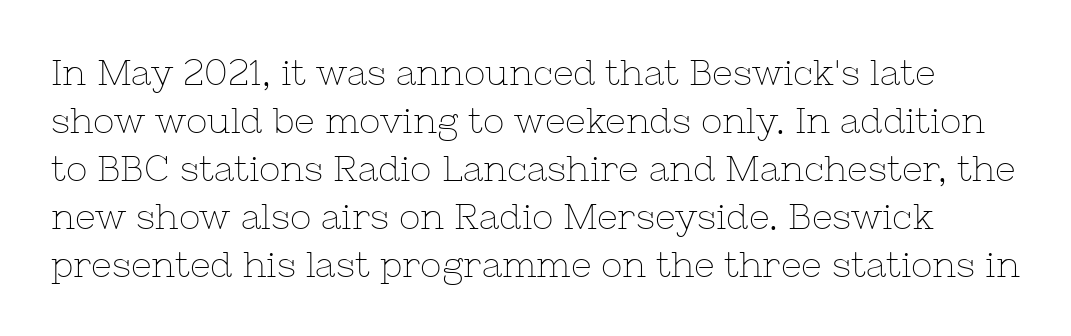
The image shows 36 px thin serif type, upright; set normal line spacing (1.33x), normal letter spacing, not underlined; low stroke contrast and a medium x-height.
